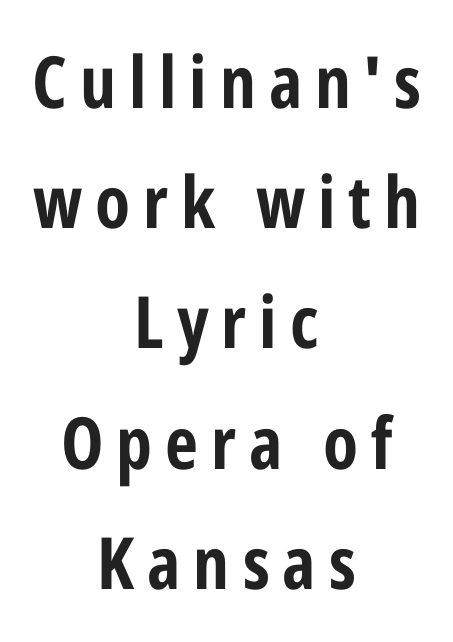
These lines sit exactly where default settings would place them. The face used here is proportionally spaced, like ordinary book or web type. The area under the type is left untouched. The lettering holds an erect, upright posture throughout. Alignment: centered. Heft: maximum for text — a bold.
